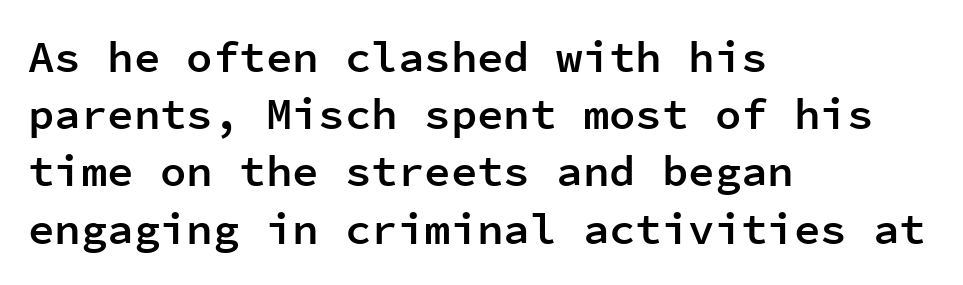
Q: Is the text bold? A: Semi-bold.
Q: Is the text italic (slanted)? A: No, it is upright.
Q: Is the typeface a serif or a sans-serif typeface? A: Sans-serif.
Q: Is the text underlined? A: No.
Q: How is the paragraph aligned? A: Left-aligned.
Q: Is the spacing between letters normal or unusually wide? A: Normal.
Q: Is the spacing between lines tight, normal or loose? A: Normal.
Q: Width (condensed, normal, or wide)? A: Normal.
Q: Stroke contrast? A: Low.
Q: x-height? A: Medium.
Q: Monospaced? A: Yes.
